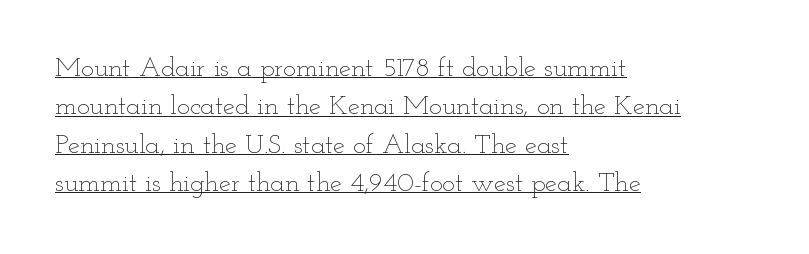
Reading down the column, the eye jumps a familiar distance to each next line. The lines in this sample share a left origin and differ only in where they stop. The font's upright variant was chosen for this text. Compared with undecorated copy, this sample adds a rule below the words. Nobody touched the tracking dial on this one.
